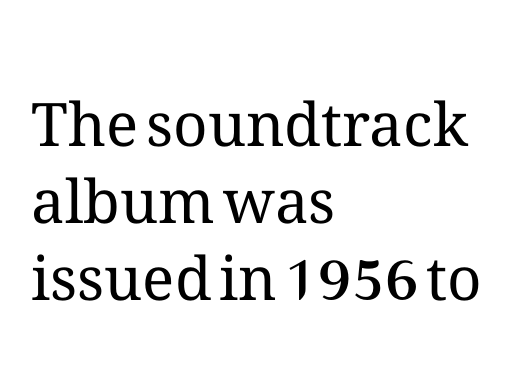
The image shows 60 px regular-weight type, upright; set left-aligned, normal line spacing (1.28x), normal letter spacing, not underlined; medium stroke contrast and a medium x-height.
